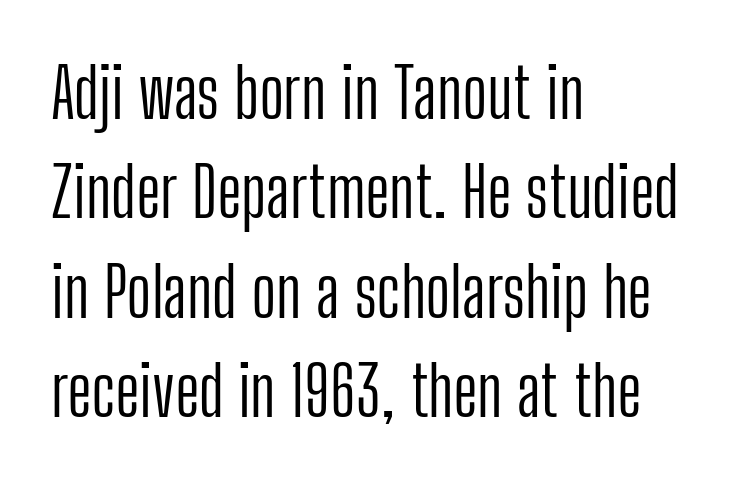
{"serif": "no", "italic": "no", "bold": "no", "weight": "light", "width": "condensed", "stroke_contrast": "low", "x_height": "medium", "monospaced": "no", "underline": "no", "align": "left", "line_spacing": "normal", "line_spacing_ratio": 1.44, "letter_spacing": "normal", "letter_spacing_em": 0.0, "glyph_px": 69}
